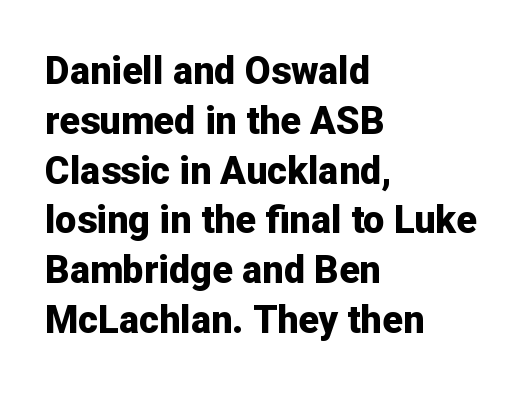
{"serif": "no", "italic": "no", "bold": "yes", "weight": "bold", "width": "normal", "stroke_contrast": "low", "x_height": "medium", "monospaced": "no", "underline": "no", "align": "left", "line_spacing": "normal", "line_spacing_ratio": 1.31, "letter_spacing": "normal", "letter_spacing_em": 0.0, "glyph_px": 38}
